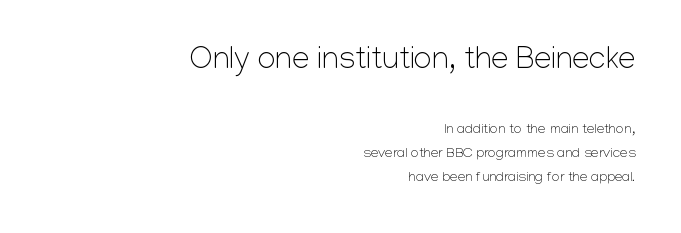
Each letter keeps its own natural width here, so spacing adapts to shape. Nothing sits at the stroke ends, so this counts as sans-serif. Unmarked baselines from the first word to the last. Size hierarchy here favors the leading block over the trailing one. Italic: no, the glyphs are upright roman. Notice how the passage keeps a crisp vertical edge on the right only.
